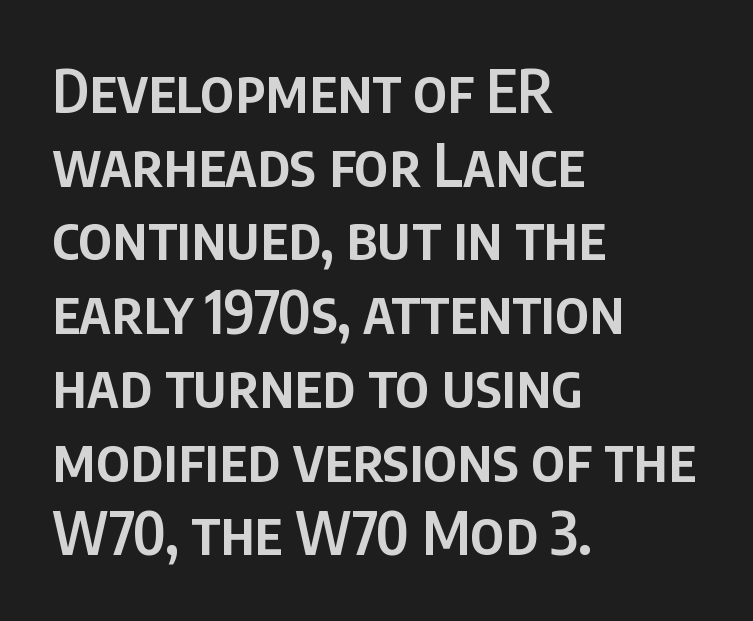
The image shows 59 px semibold, condensed sans-serif type, upright; set left-aligned, normal line spacing (1.25x), normal letter spacing, not underlined; low stroke contrast and a large x-height.
